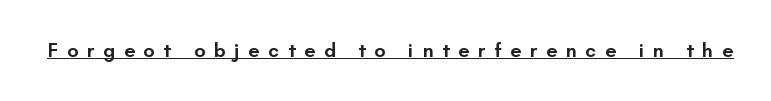
{"italic": "no", "bold": "semi", "underline": "yes", "letter_spacing": "wide", "letter_spacing_em": 0.43, "glyph_px": 20}
